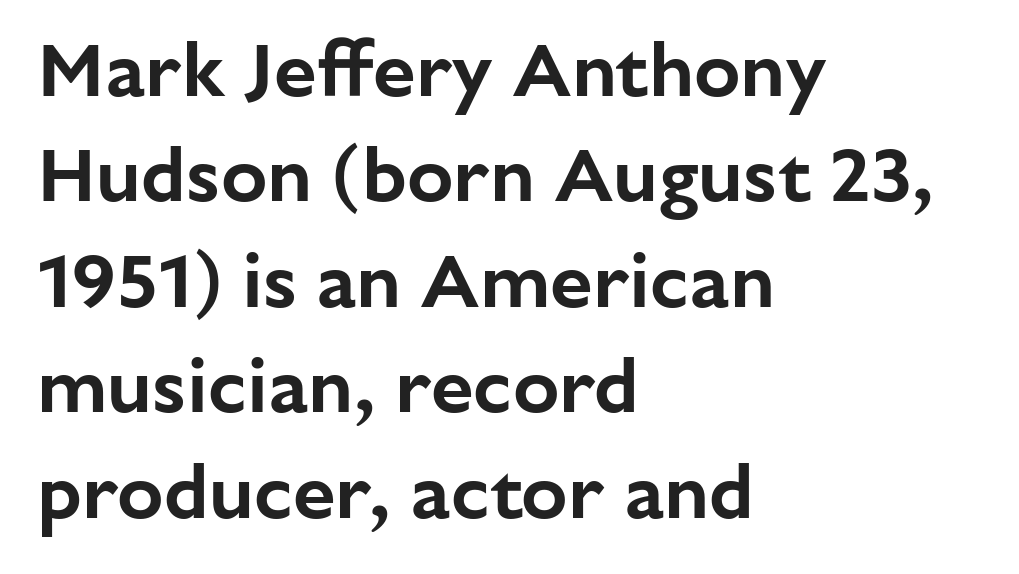
This sample has the flowing, uneven cadence of proportional lettering. Typeset ragged right — the left edge is the straight one. Typographically, this falls in the sans-serif category. Successive baselines arrive at the customary interval. Nobody drew a line under any word here.
